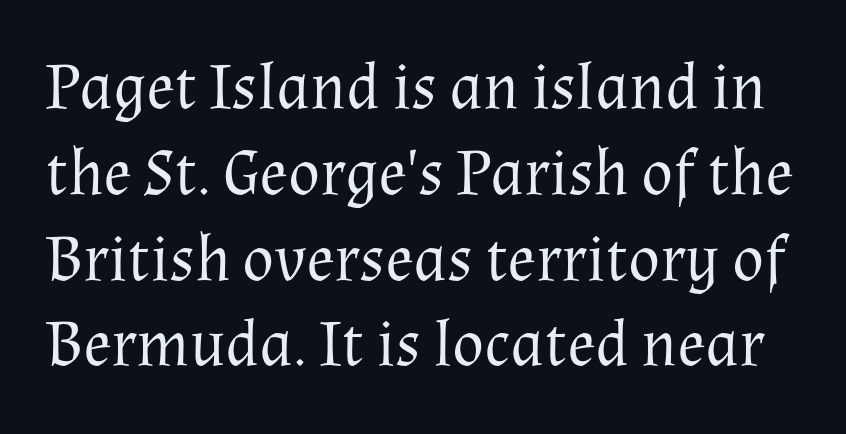
{"serif": "yes", "italic": "no", "bold": "no", "weight": "regular", "width": "normal", "stroke_contrast": "medium", "x_height": "medium", "monospaced": "no", "underline": "no", "line_spacing": "normal", "line_spacing_ratio": 1.3, "letter_spacing": "normal", "letter_spacing_em": 0.0, "glyph_px": 66}
